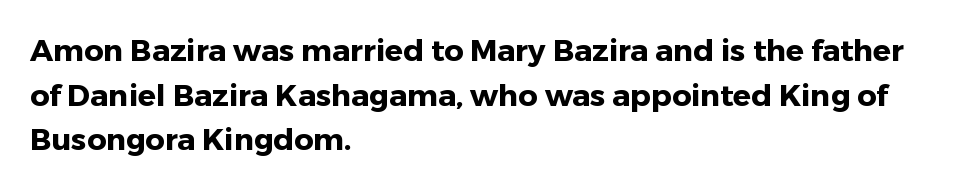
{"serif": "no", "italic": "no", "bold": "yes", "weight": "heavy", "width": "normal", "stroke_contrast": "low", "x_height": "medium", "monospaced": "no", "underline": "no", "align": "left", "line_spacing": "normal", "line_spacing_ratio": 1.49, "letter_spacing": "normal", "letter_spacing_em": 0.0, "glyph_px": 30}
